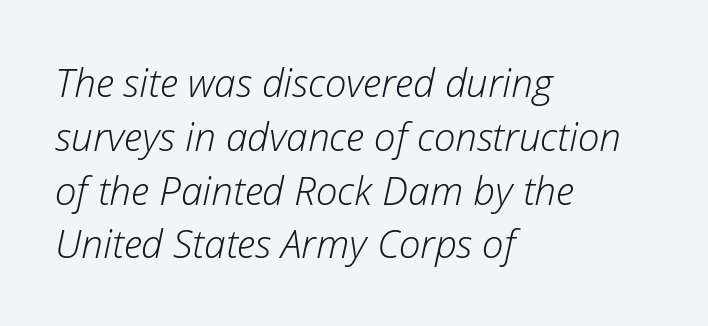
The image shows 39 px light type, italic (leaning right); set left-aligned, normal line spacing (1.38x), normal letter spacing, not underlined; low stroke contrast and a medium x-height.
